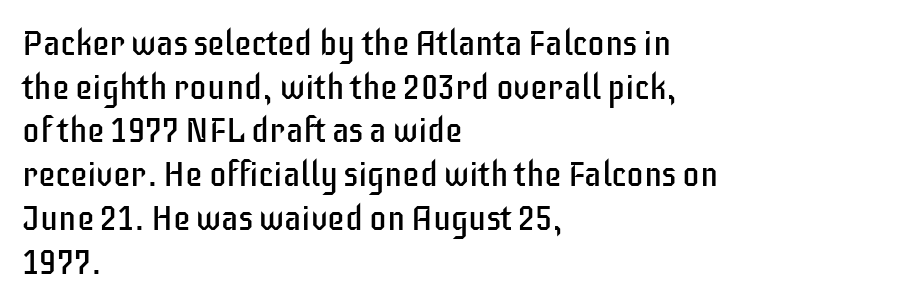
No word sits above an underline. The designer left line spacing at the default. The setting favours the left margin, as ordinary paragraphs usually do. The letters sit at their default tracking, neither squeezed nor spread. Weight: regular or lighter.
